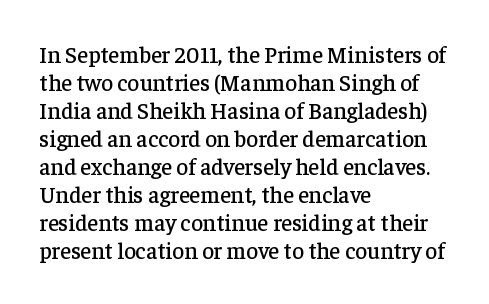
{"italic": "no", "underline": "no", "align": "left", "line_spacing_ratio": 1.22, "letter_spacing": "normal", "letter_spacing_em": 0.0, "glyph_px": 23}
